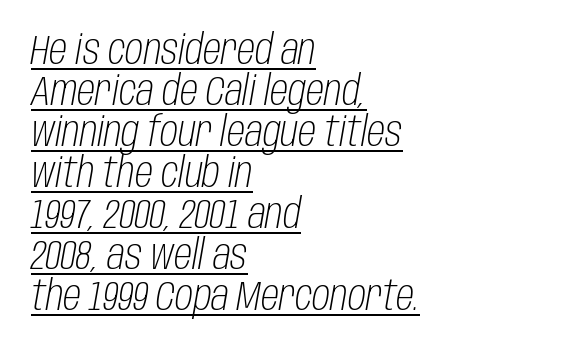
The image shows 41 px light, condensed type, italic (leaning right); set left-aligned, tight line spacing (1.0x), normal letter spacing, underlined; low stroke contrast and a large x-height.
